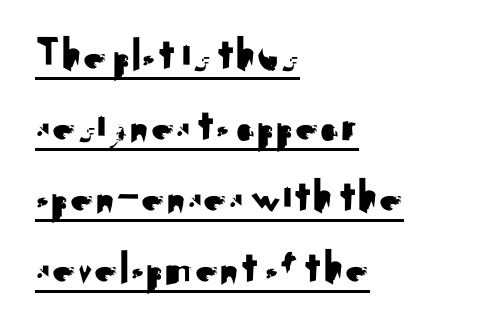
Q: Is the text italic (slanted)? A: No, it is upright.
Q: Is the typeface a serif or a sans-serif typeface? A: Sans-serif.
Q: Is the text underlined? A: Yes.
Q: How is the paragraph aligned? A: Left-aligned.
Q: Is the spacing between letters normal or unusually wide? A: Normal.
Q: Is the spacing between lines tight, normal or loose? A: Normal.
Q: Width (condensed, normal, or wide)? A: Normal.
Q: Stroke contrast? A: Medium.
Q: x-height? A: Small.
Q: Monospaced? A: No.
